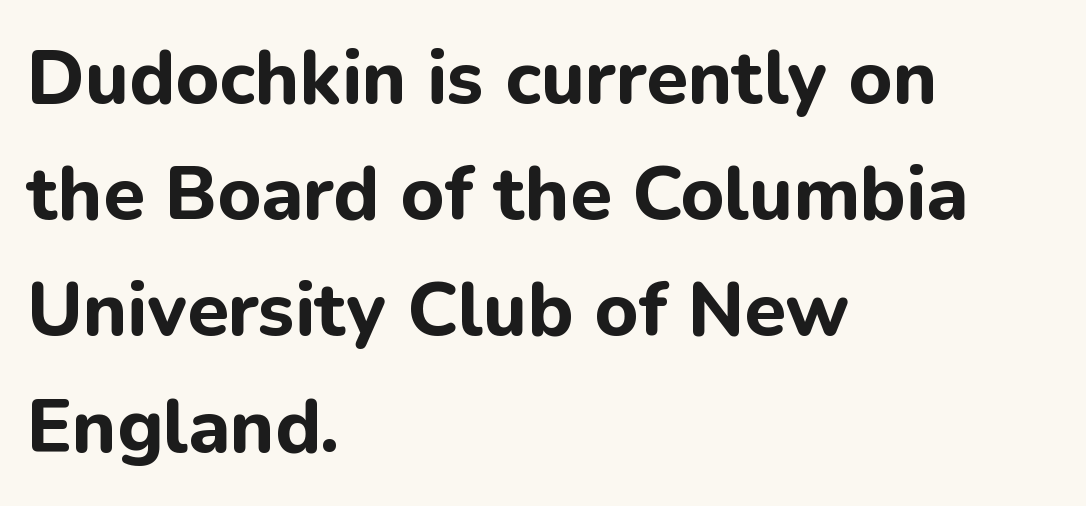
The image shows 75 px bold sans-serif type, upright; set left-aligned, normal line spacing (1.55x), normal letter spacing, not underlined; low stroke contrast and a medium x-height.
